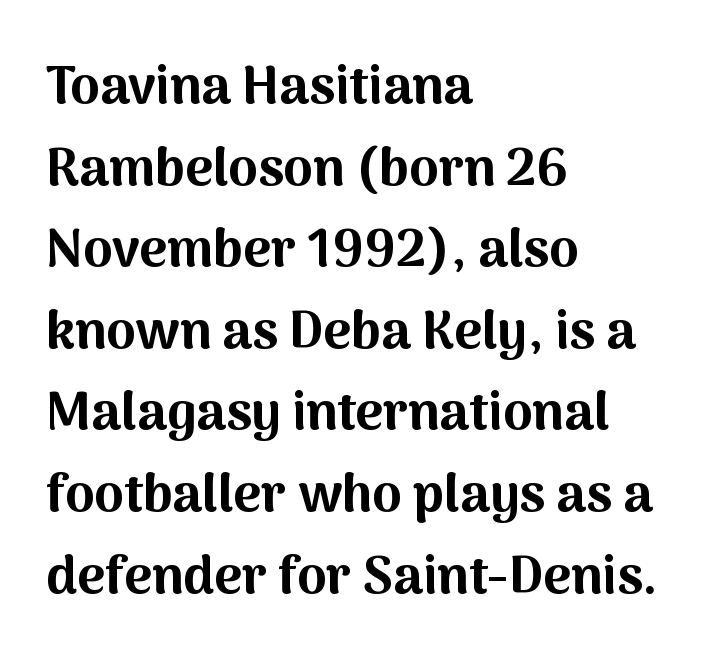
{"serif": "no", "italic": "no", "bold": "yes", "weight": "bold", "width": "normal", "stroke_contrast": "medium", "x_height": "medium", "monospaced": "no", "underline": "no", "align": "left", "line_spacing": "normal", "line_spacing_ratio": 1.54, "letter_spacing": "normal", "letter_spacing_em": 0.0, "glyph_px": 53}
